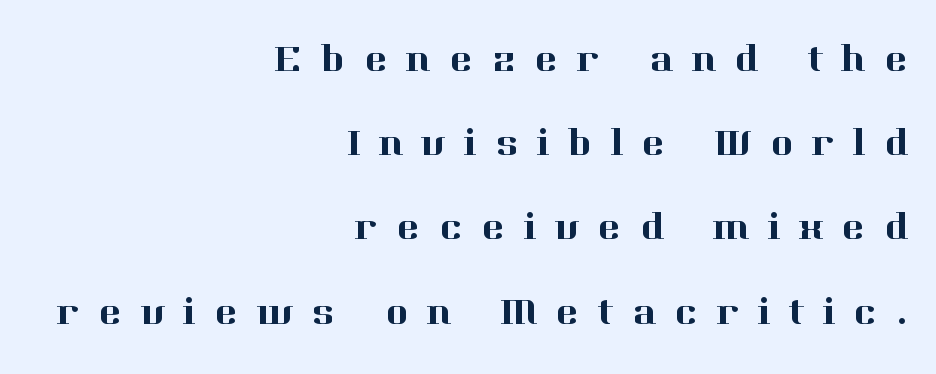
Q: Is the text italic (slanted)? A: No, it is upright.
Q: Is the typeface a serif or a sans-serif typeface? A: Serif.
Q: Is the text underlined? A: No.
Q: How is the paragraph aligned? A: Right-aligned.
Q: Is the spacing between letters normal or unusually wide? A: Unusually wide.
Q: Is the spacing between lines tight, normal or loose? A: Loose.
Q: Width (condensed, normal, or wide)? A: Normal.
Q: Stroke contrast? A: High.
Q: x-height? A: Medium.
Q: Monospaced? A: No.
